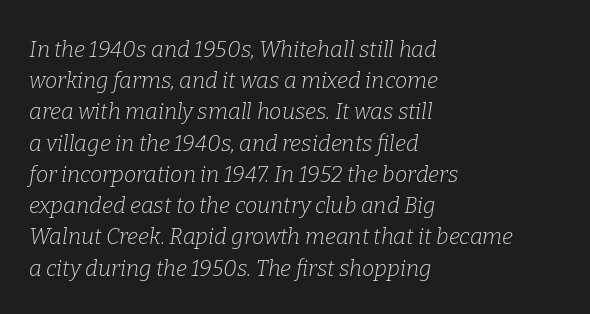
{"italic": "yes", "lean": "right", "slant_degrees": 9, "bold": "no", "underline": "no", "align": "left", "line_spacing": "normal", "line_spacing_ratio": 1.42, "letter_spacing": "normal", "letter_spacing_em": 0.0, "glyph_px": 22}
